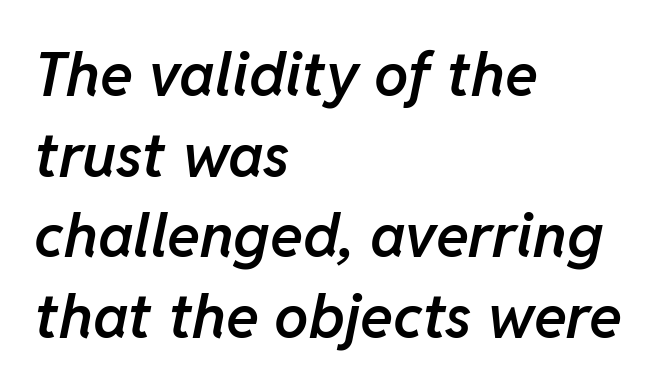
The image shows 61 px semibold type, italic (leaning right); set left-aligned, normal line spacing (1.32x), normal letter spacing, not underlined; low stroke contrast and a medium x-height.
